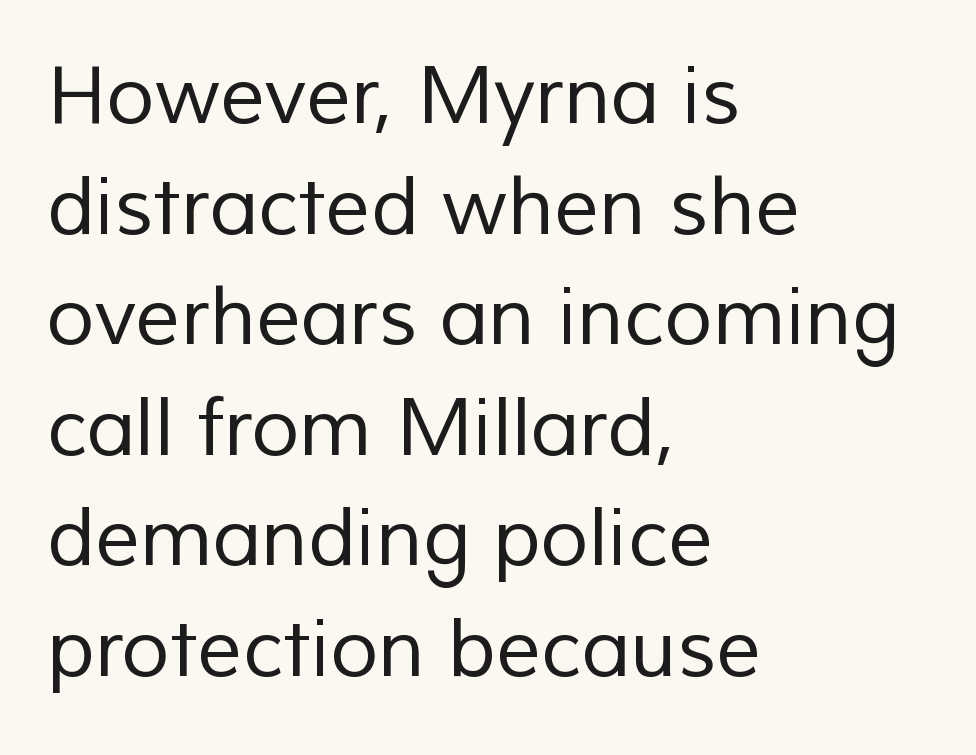
Is this a fixed-width face? No — the glyphs have proportional, varying widths. Notice how the passage keeps a crisp vertical edge on the left only. The string is rendered with underlining switched off. No extra tracking has been applied to these lines. Are there feet on the stems? There aren't — it's a sans.
